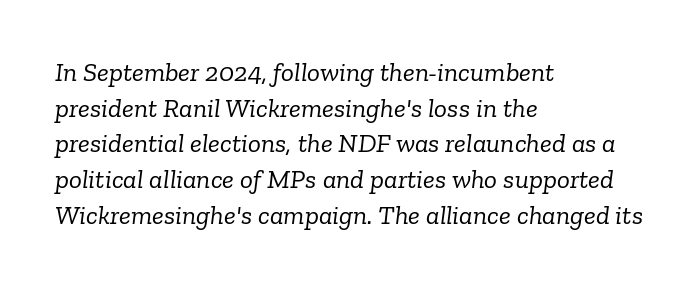
This rendering uses left alignment, leaving the right contour irregular. Only glyphs here, with clear space below each row. Italic? Definitely — the glyphs are oblique. You could call the tracking neutral — neither tight nor loose. Stroke thickness stays within the range of a standard reading face or lighter. The rendering uses a moderate line-height, typical for paragraphs.
